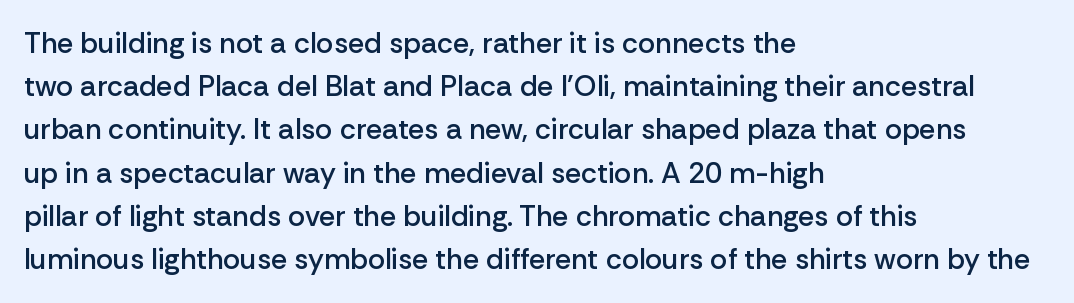
No feet cap the strokes, marking this as sans-serif type. This block has exactly the height ordinary leading produces. Decoration check: the copy has no underline. Think of a printed novel: that variable character pitch is what you see here.
